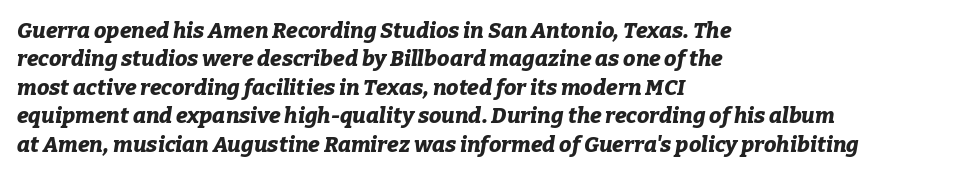
Q: Is the text bold? A: Yes.
Q: Is the text italic (slanted)? A: Yes, it leans right by about 9 degrees.
Q: Is the text underlined? A: No.
Q: How is the paragraph aligned? A: Left-aligned.
Q: Is the spacing between letters normal or unusually wide? A: Normal.
Q: Is the spacing between lines tight, normal or loose? A: Normal.
